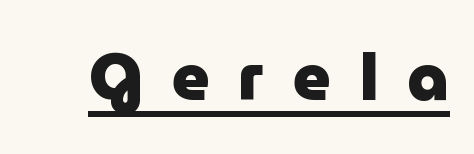
Q: Is the text bold? A: Yes.
Q: Is the text italic (slanted)? A: No, it is upright.
Q: Is the typeface a serif or a sans-serif typeface? A: Sans-serif.
Q: Is the text underlined? A: Yes.
Q: Is the spacing between letters normal or unusually wide? A: Unusually wide.
Q: Width (condensed, normal, or wide)? A: Normal.
Q: Stroke contrast? A: Low.
Q: x-height? A: Medium.
Q: Monospaced? A: No.
